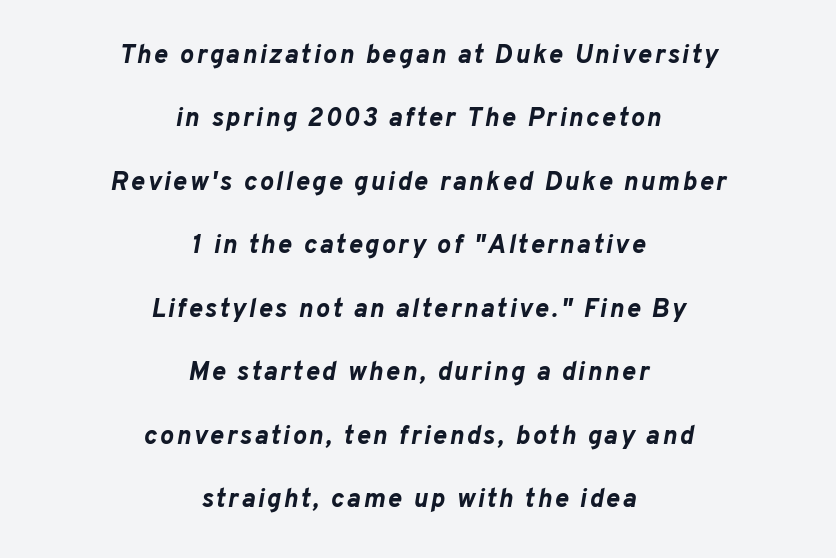
{"italic": "yes", "lean": "right", "slant_degrees": 10, "bold": "yes", "underline": "no", "align": "center", "line_spacing": "loose", "line_spacing_ratio": 2.44, "glyph_px": 26}
